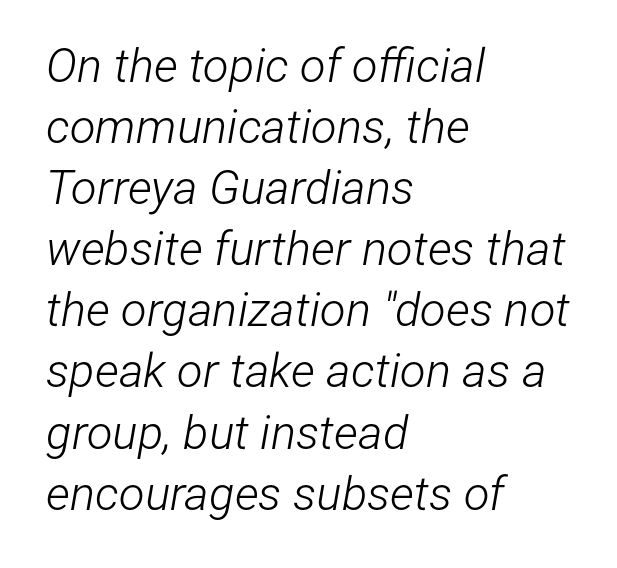
{"italic": "yes", "lean": "right", "slant_degrees": 12, "bold": "no", "weight": "light", "width": "condensed", "stroke_contrast": "low", "x_height": "medium", "monospaced": "no", "underline": "no", "align": "left", "line_spacing": "normal", "line_spacing_ratio": 1.3, "letter_spacing": "normal", "letter_spacing_em": 0.0, "glyph_px": 47}
